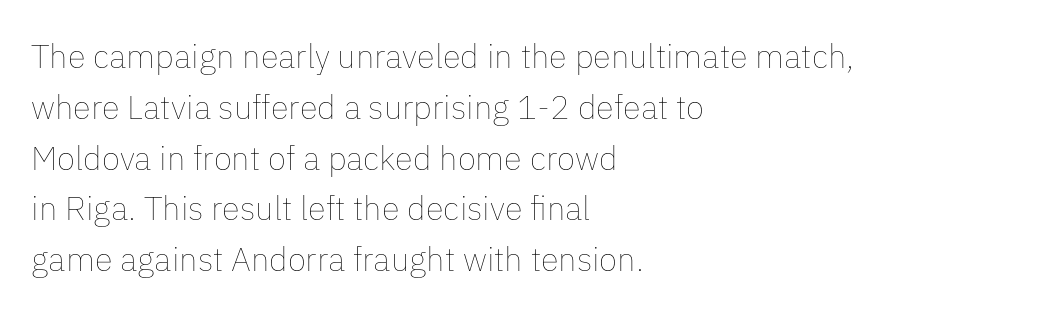
{"italic": "no", "bold": "no", "weight": "thin", "width": "normal", "stroke_contrast": "low", "x_height": "medium", "monospaced": "no", "underline": "no", "align": "left", "line_spacing": "normal", "line_spacing_ratio": 1.54, "letter_spacing": "normal", "letter_spacing_em": 0.0, "glyph_px": 33}
